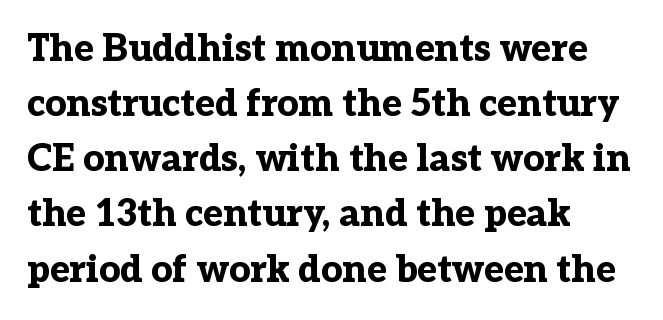
The image shows 37 px bold serif type, upright; set left-aligned, normal line spacing (1.49x), normal letter spacing, not underlined; low stroke contrast and a medium x-height.
